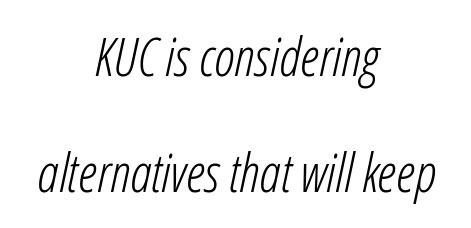
Q: Is the text bold? A: No.
Q: Is the text italic (slanted)? A: Yes, it leans right by about 12 degrees.
Q: Is the text underlined? A: No.
Q: How is the paragraph aligned? A: Centered.
Q: Is the spacing between letters normal or unusually wide? A: Normal.
Q: Is the spacing between lines tight, normal or loose? A: Loose.
Q: Width (condensed, normal, or wide)? A: Condensed.
Q: Stroke contrast? A: Low.
Q: x-height? A: Medium.
Q: Monospaced? A: No.
